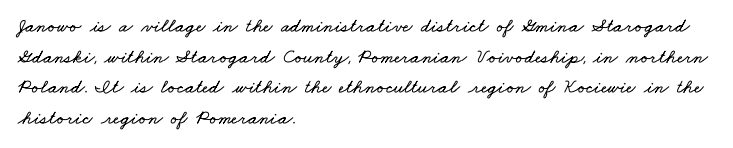
{"underline": "no", "align": "left", "line_spacing": "normal", "line_spacing_ratio": 1.53, "letter_spacing": "normal", "letter_spacing_em": 0.0, "glyph_px": 20}
